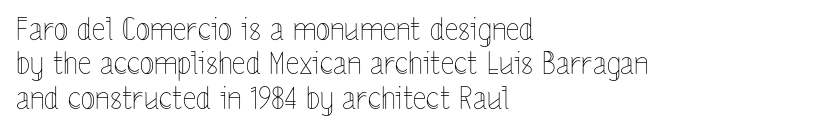
{"italic": "no", "bold": "no", "weight": "thin", "width": "condensed", "x_height": "medium", "monospaced": "no", "underline": "no", "align": "left", "line_spacing": "tight", "line_spacing_ratio": 1.15, "letter_spacing": "normal", "letter_spacing_em": 0.0, "glyph_px": 30}
